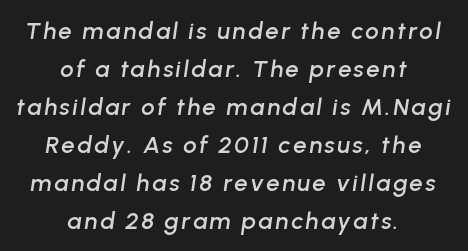
The image shows 24 px text type, italic (leaning right); set centered, normal line spacing (1.58x), not underlined.
